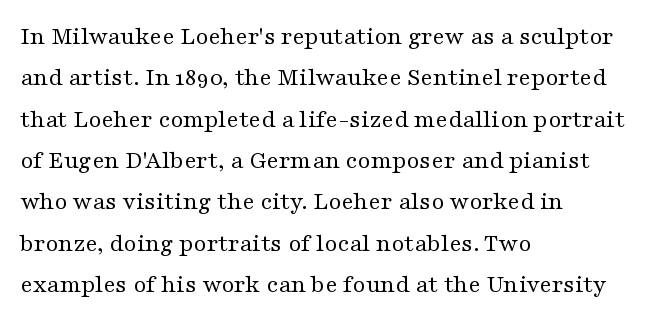
The image shows 26 px text type, upright; set left-aligned, normal line spacing (1.59x), normal letter spacing, not underlined.
